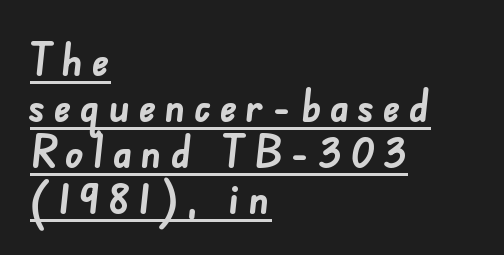
{"serif": "no", "bold": "yes", "weight": "semibold", "width": "normal", "stroke_contrast": "low", "x_height": "small", "monospaced": "no", "underline": "yes", "align": "left", "line_spacing": "tight", "line_spacing_ratio": 1.02, "glyph_px": 45}
